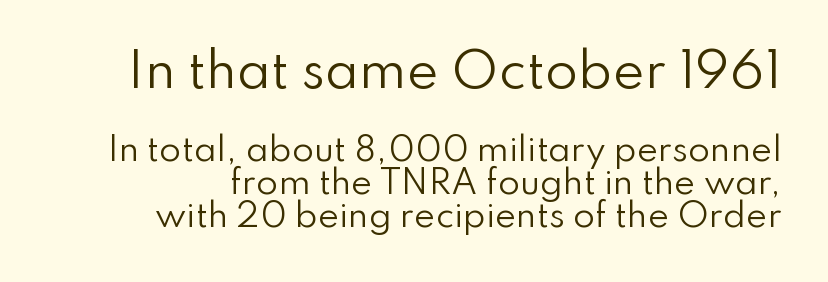
The image shows 48 px regular-weight sans-serif type, upright; set tight line spacing (1.02x), normal letter spacing, not underlined; the first (top) block is 1.5x larger; low stroke contrast and a small x-height.
